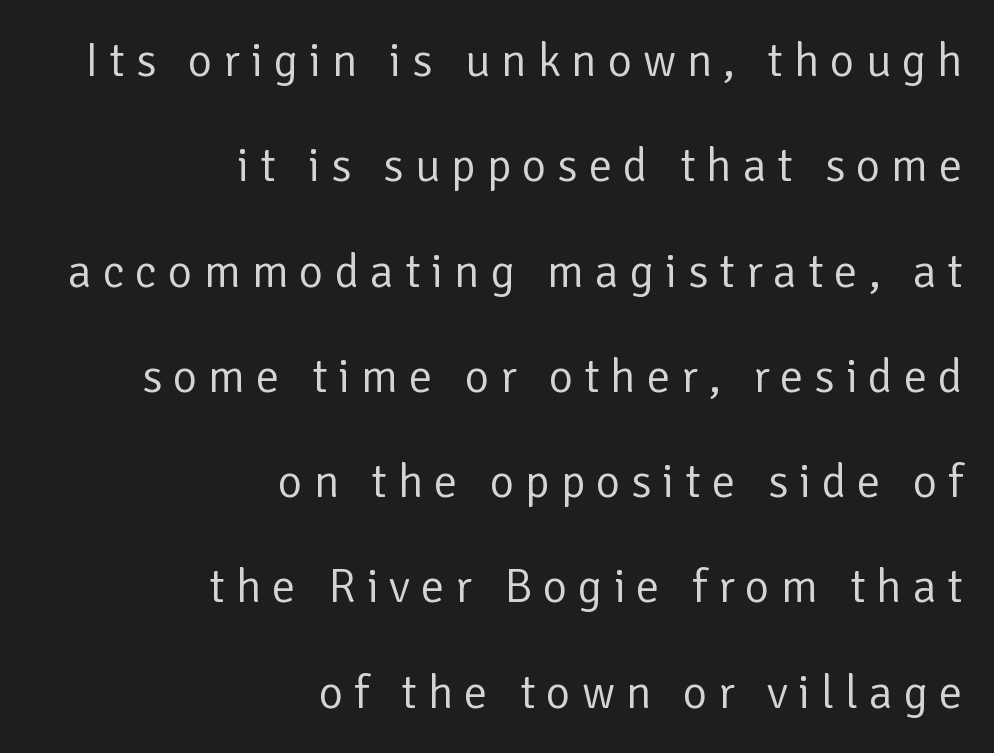
{"serif": "no", "italic": "no", "bold": "no", "weight": "regular", "width": "normal", "stroke_contrast": "low", "x_height": "medium", "monospaced": "no", "underline": "no", "align": "right", "line_spacing": "loose", "line_spacing_ratio": 2.24, "letter_spacing": "wide", "letter_spacing_em": 0.23, "glyph_px": 47}
